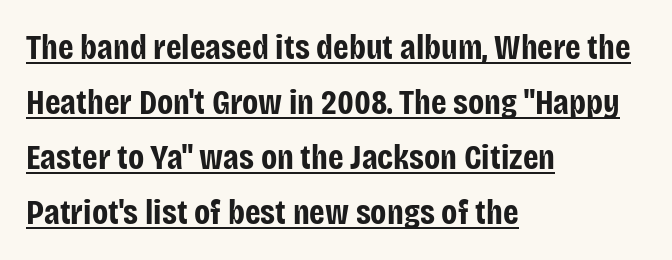
Q: Is the text bold? A: Yes.
Q: Is the text italic (slanted)? A: No, it is upright.
Q: Is the typeface a serif or a sans-serif typeface? A: Sans-serif.
Q: Is the text underlined? A: Yes.
Q: How is the paragraph aligned? A: Left-aligned.
Q: Is the spacing between letters normal or unusually wide? A: Normal.
Q: Is the spacing between lines tight, normal or loose? A: Normal.
Q: Width (condensed, normal, or wide)? A: Condensed.
Q: Stroke contrast? A: Low.
Q: x-height? A: Large.
Q: Monospaced? A: No.
